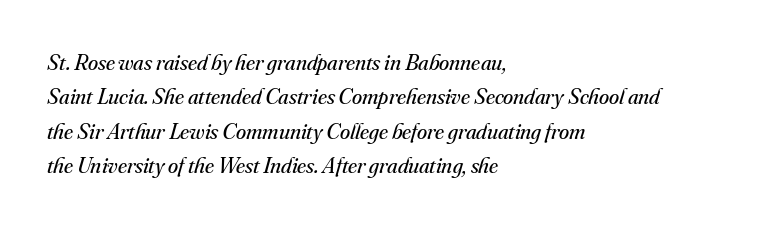
The image shows 23 px text type, italic (leaning right); set left-aligned, normal line spacing (1.49x), normal letter spacing, not underlined.
